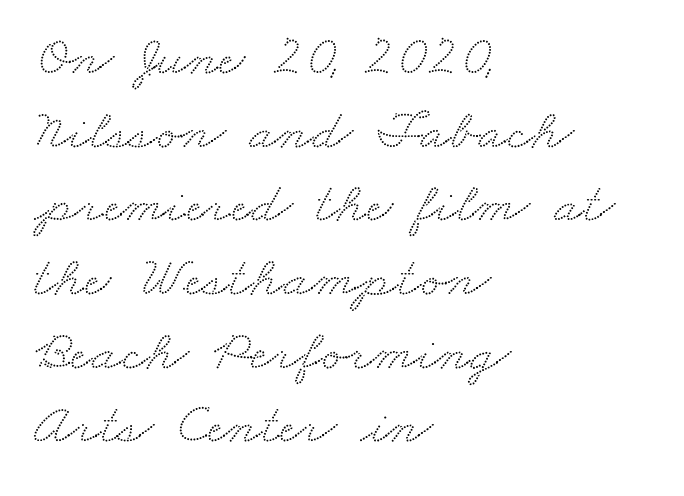
Q: Is the typeface a serif or a sans-serif typeface? A: Serif.
Q: Is the text underlined? A: No.
Q: How is the paragraph aligned? A: Left-aligned.
Q: Is the spacing between letters normal or unusually wide? A: Normal.
Q: Is the spacing between lines tight, normal or loose? A: Normal.
Q: Width (condensed, normal, or wide)? A: Wide.
Q: Stroke contrast? A: Medium.
Q: x-height? A: Small.
Q: Monospaced? A: No.
